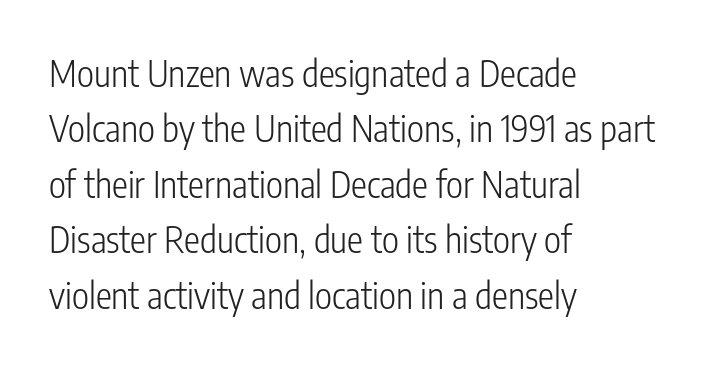
{"serif": "no", "italic": "no", "bold": "no", "weight": "light", "width": "condensed", "stroke_contrast": "low", "x_height": "medium", "monospaced": "no", "underline": "no", "align": "left", "line_spacing": "normal", "line_spacing_ratio": 1.54, "letter_spacing": "normal", "letter_spacing_em": 0.0, "glyph_px": 36}
